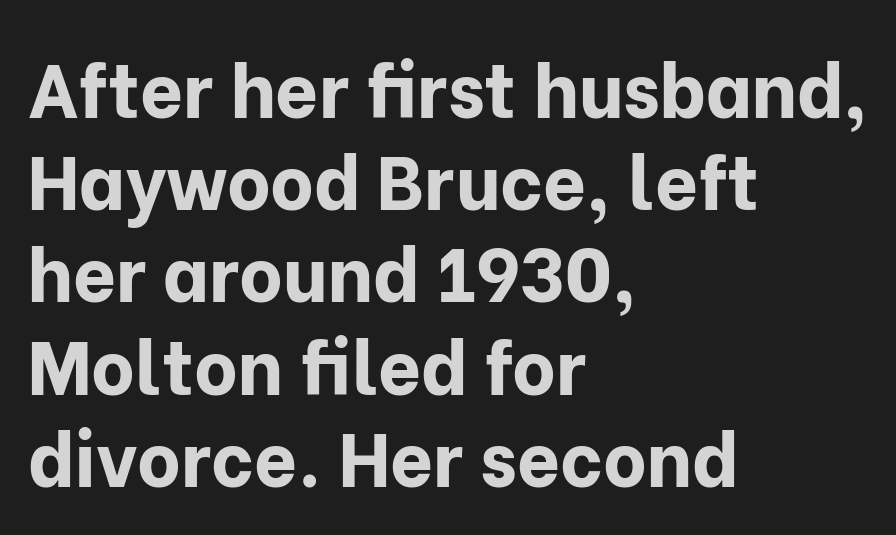
The image shows 75 px bold sans-serif type, upright; set left-aligned, line spacing 1.23x, normal letter spacing, not underlined; low stroke contrast and a medium x-height.
